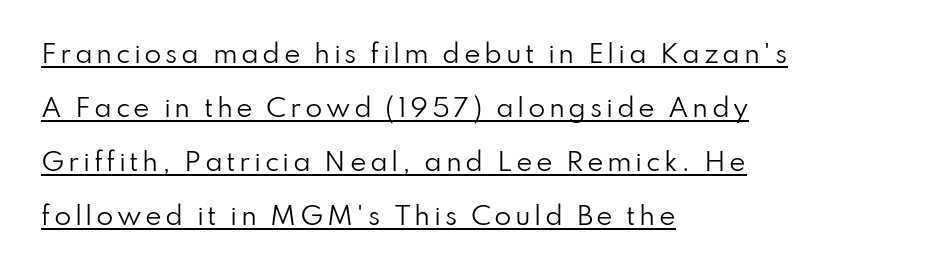
{"italic": "no", "bold": "no", "underline": "yes", "align": "left", "line_spacing": "loose", "line_spacing_ratio": 2.16, "glyph_px": 25}
